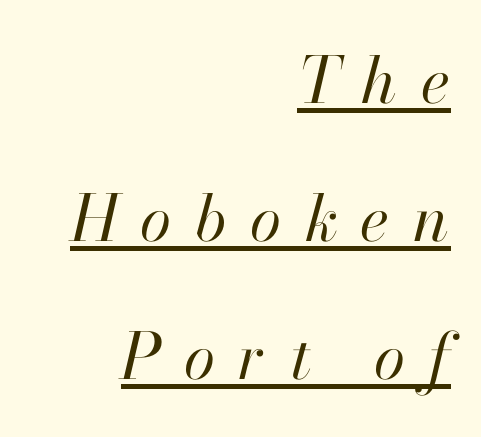
The image shows 64 px regular-weight type, italic (leaning right); set right-aligned, loose line spacing (2.16x), unusually wide letter spacing (+0.37 em), underlined; high stroke contrast and a small x-height.
